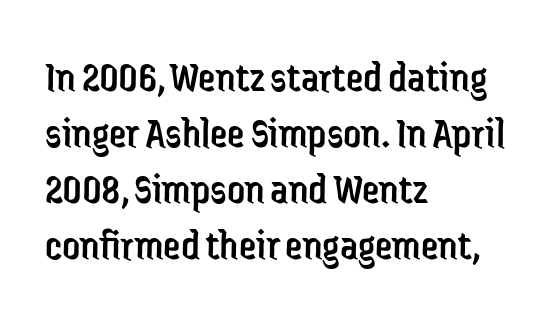
{"serif": "no", "italic": "no", "bold": "no", "weight": "regular", "width": "condensed", "stroke_contrast": "low", "x_height": "medium", "monospaced": "no", "underline": "no", "align": "left", "line_spacing": "normal", "line_spacing_ratio": 1.27, "letter_spacing": "normal", "letter_spacing_em": 0.0, "glyph_px": 44}
